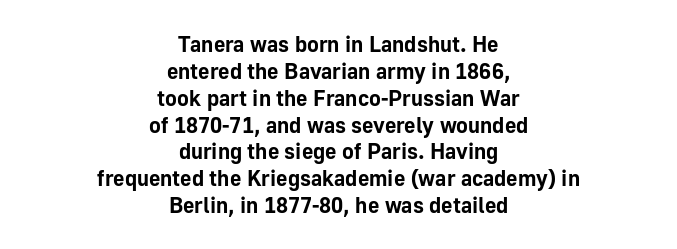
{"italic": "no", "bold": "yes", "underline": "no", "align": "center", "line_spacing_ratio": 1.22, "letter_spacing": "normal", "letter_spacing_em": 0.0, "glyph_px": 22}
